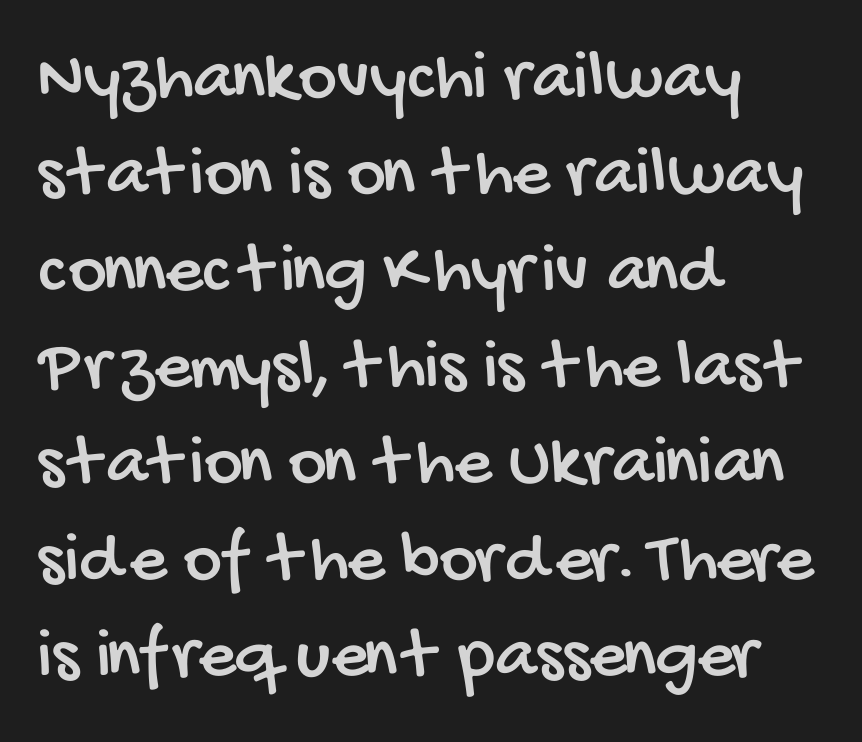
Q: Is the typeface a serif or a sans-serif typeface? A: Sans-serif.
Q: Is the text underlined? A: No.
Q: How is the paragraph aligned? A: Left-aligned.
Q: Is the spacing between letters normal or unusually wide? A: Normal.
Q: Is the spacing between lines tight, normal or loose? A: Normal.
Q: Width (condensed, normal, or wide)? A: Condensed.
Q: Stroke contrast? A: Low.
Q: x-height? A: Large.
Q: Monospaced? A: No.
